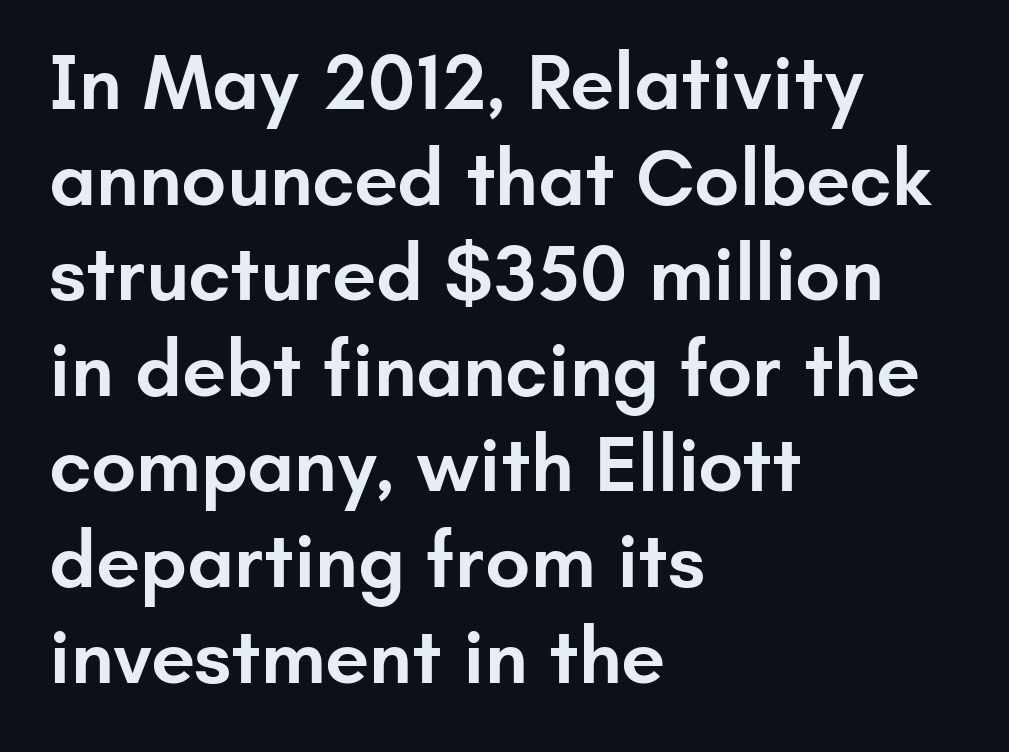
Q: Is the text bold? A: Semi-bold.
Q: Is the text italic (slanted)? A: No, it is upright.
Q: Is the typeface a serif or a sans-serif typeface? A: Sans-serif.
Q: Is the text underlined? A: No.
Q: How is the paragraph aligned? A: Left-aligned.
Q: Is the spacing between letters normal or unusually wide? A: Normal.
Q: Width (condensed, normal, or wide)? A: Normal.
Q: Stroke contrast? A: Low.
Q: x-height? A: Small.
Q: Monospaced? A: No.
